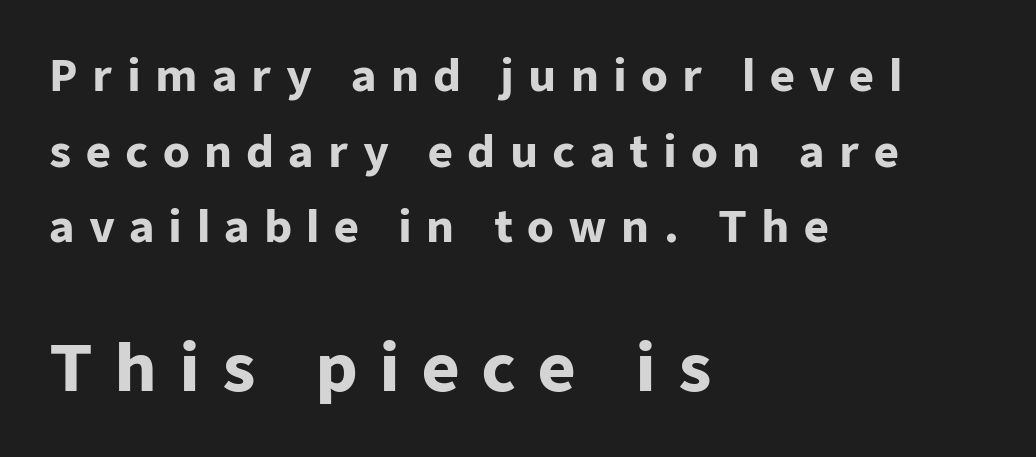
Small over large — that's the arrangement of the two blocks here. Horizontally, the lines are justified to the leading edge only. The letters advance in unequal steps, a hallmark of proportional type. Compared with typical body copy, the letter spacing here is much looser. Nope, not italic — everything's standing straight. Students, this is bold: see how much ink each stroke carries.
